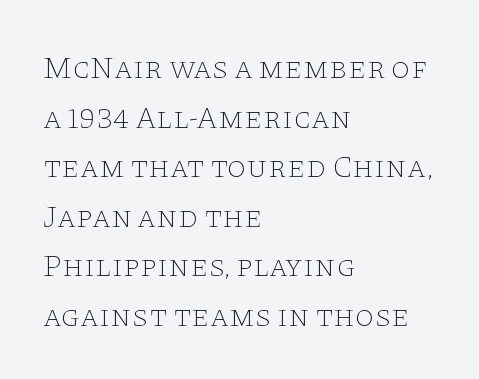
Q: Is the text bold? A: No.
Q: Is the text italic (slanted)? A: No, it is upright.
Q: Is the typeface a serif or a sans-serif typeface? A: Serif.
Q: Is the text underlined? A: No.
Q: How is the paragraph aligned? A: Left-aligned.
Q: Is the spacing between letters normal or unusually wide? A: Normal.
Q: Is the spacing between lines tight, normal or loose? A: Normal.
Q: Width (condensed, normal, or wide)? A: Wide.
Q: Stroke contrast? A: Low.
Q: x-height? A: Large.
Q: Monospaced? A: No.
